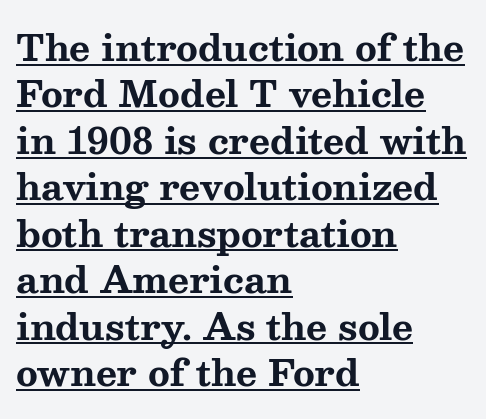
This sample is left-justified, so line endings fall wherever the words run out. The lettering is marked with a stroke running underneath it. How are the letters spaced? Ordinarily, with no added tracking. These lines sit exactly where default settings would place them. These lines are composed in type with serifs.
